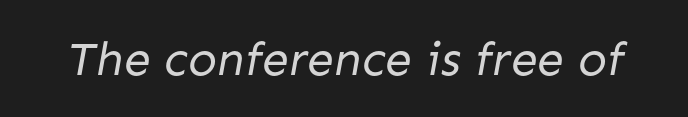
A typesetter would call this proportional, since set widths differ per character. The type family on display is of the sans-serif kind. Honestly, there is no underline to notice here at all. A light-to-regular cut is what we see here.
